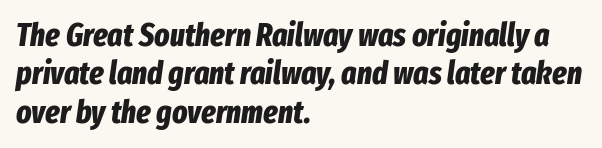
The rendering uses a bold face; every stroke is thick and dark. The paragraph shown leans on its left margin. These lines are rendered in a variable-pitch font. The space directly below the letters is spotless. Inter-character spacing is left at the font's built-in metrics. Designer's note — italics engaged.
